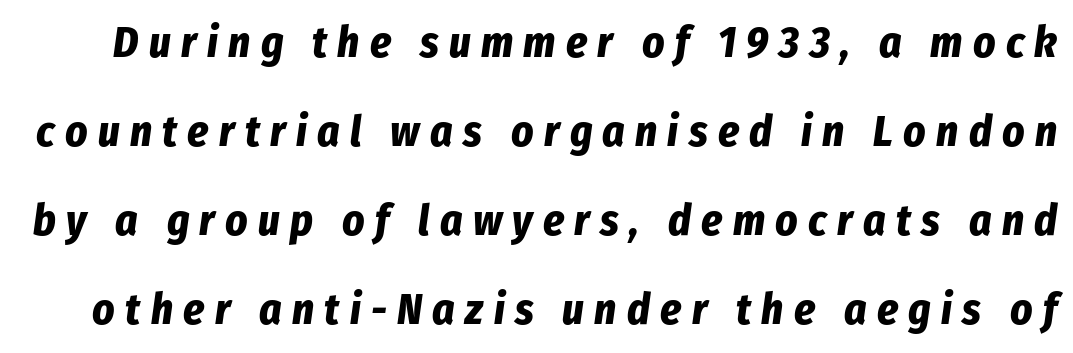
The image shows 43 px bold, condensed type, italic (leaning right); set loose line spacing (2.07x), unusually wide letter spacing (+0.24 em), not underlined; low stroke contrast and a medium x-height.
